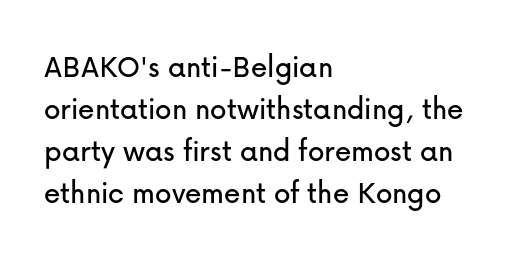
Q: Is the text italic (slanted)? A: No, it is upright.
Q: Is the typeface a serif or a sans-serif typeface? A: Sans-serif.
Q: Is the text underlined? A: No.
Q: How is the paragraph aligned? A: Left-aligned.
Q: Is the spacing between letters normal or unusually wide? A: Normal.
Q: Is the spacing between lines tight, normal or loose? A: Normal.
Q: Width (condensed, normal, or wide)? A: Normal.
Q: Stroke contrast? A: Low.
Q: x-height? A: Medium.
Q: Monospaced? A: No.
